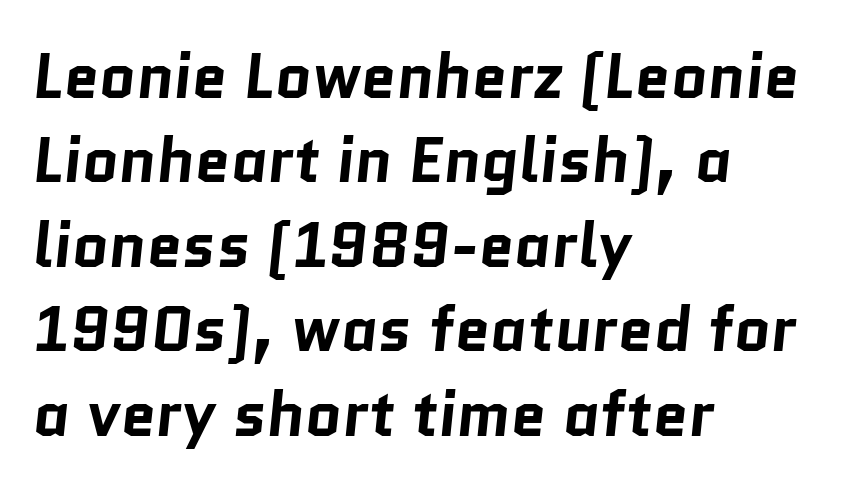
{"serif": "no", "bold": "yes", "weight": "bold", "width": "normal", "stroke_contrast": "low", "x_height": "medium", "monospaced": "no", "underline": "no", "align": "left", "line_spacing": "normal", "line_spacing_ratio": 1.34, "letter_spacing": "normal", "letter_spacing_em": 0.0, "glyph_px": 63}
